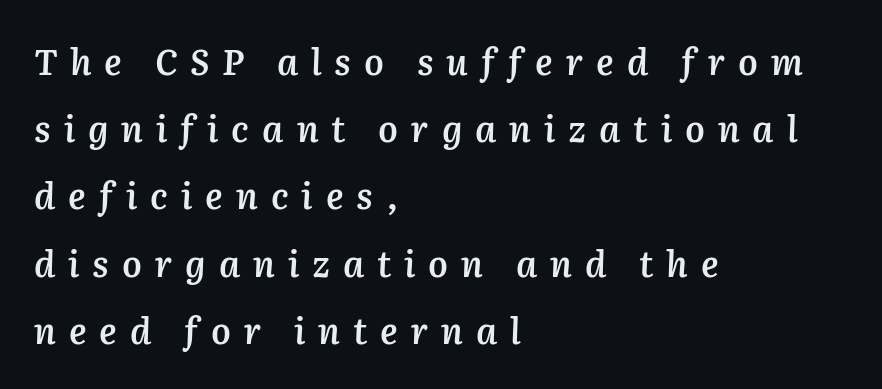
{"italic": "yes", "lean": "right", "slant_degrees": 2, "bold": "semi", "weight": "semibold", "width": "normal", "stroke_contrast": "medium", "x_height": "medium", "monospaced": "no", "underline": "no", "align": "left", "line_spacing": "loose", "line_spacing_ratio": 1.92, "letter_spacing": "wide", "letter_spacing_em": 0.37, "glyph_px": 35}
